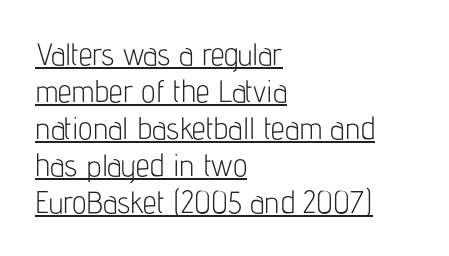
Q: Is the text bold? A: No.
Q: Is the text italic (slanted)? A: No, it is upright.
Q: Is the typeface a serif or a sans-serif typeface? A: Sans-serif.
Q: Is the text underlined? A: Yes.
Q: How is the paragraph aligned? A: Left-aligned.
Q: Is the spacing between letters normal or unusually wide? A: Normal.
Q: Width (condensed, normal, or wide)? A: Condensed.
Q: Stroke contrast? A: Low.
Q: x-height? A: Medium.
Q: Monospaced? A: No.
